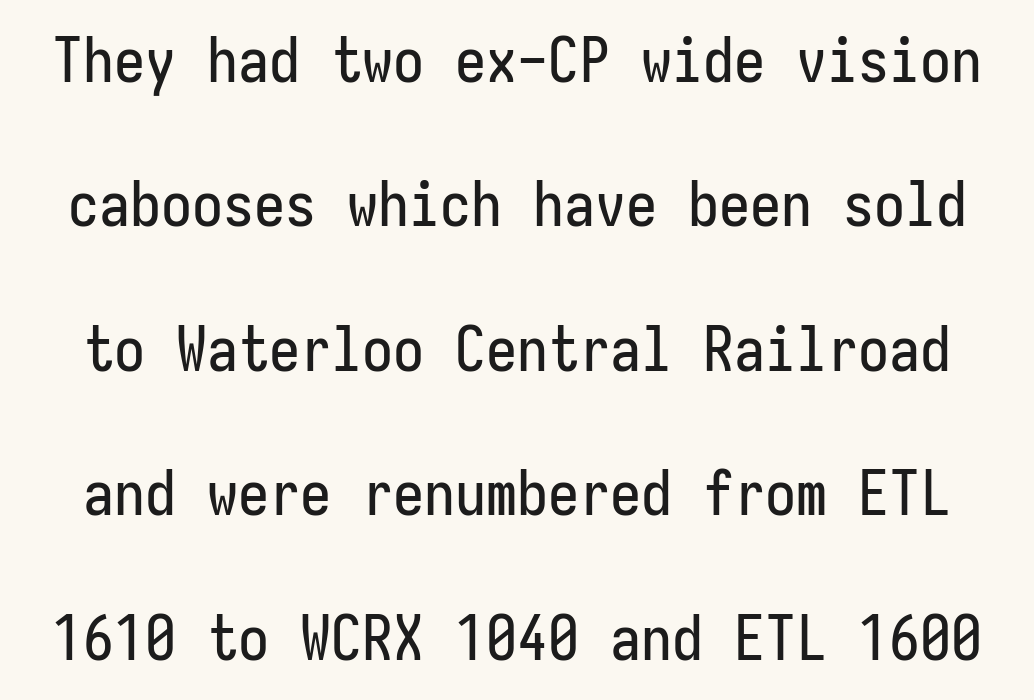
The image shows 62 px condensed sans-serif type, upright, monospaced; set loose line spacing (2.33x), normal letter spacing, not underlined; low stroke contrast and a medium x-height.
